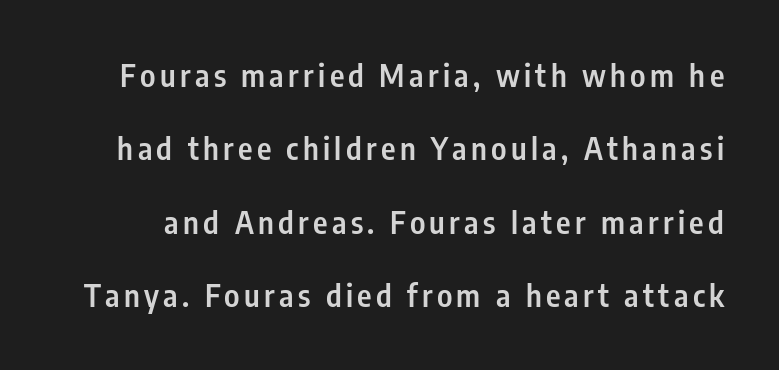
{"serif": "no", "italic": "no", "bold": "semi", "weight": "semibold", "width": "condensed", "stroke_contrast": "low", "x_height": "medium", "monospaced": "no", "underline": "no", "line_spacing": "loose", "line_spacing_ratio": 2.37, "glyph_px": 31}
